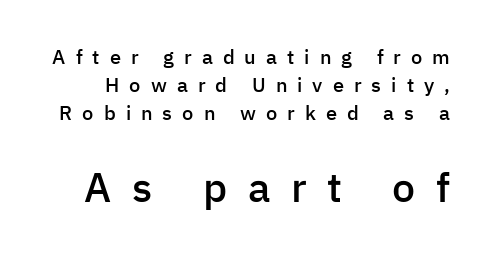
The image shows 41 px semibold sans-serif type, upright; set normal line spacing (1.39x), unusually wide letter spacing (+0.5 em), not underlined; the second (bottom) block is 2.05x larger; low stroke contrast and a medium x-height.
